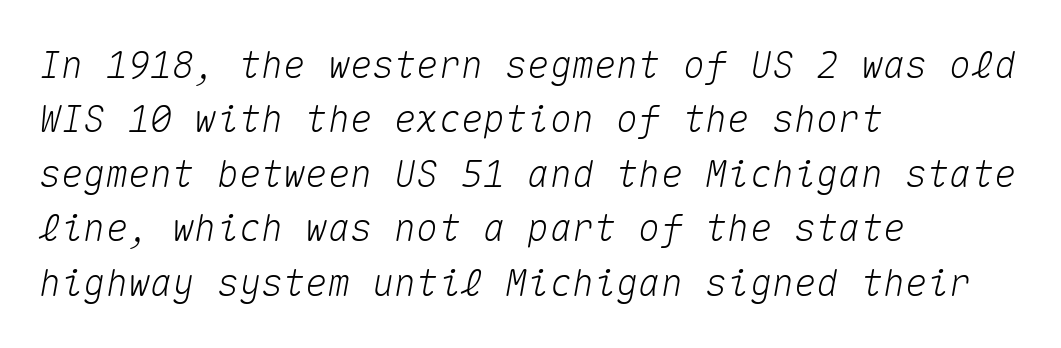
Compared with typical paragraphs, the rows here are spaced about the same. The font's italic variant was chosen for this text. These lines keep a tight, regular rhythm from letter to letter. The rendering uses typewriter-style spacing with identical character cells. A student would call this left alignment; a typographer would say flush left, rag right. Clear beneath every line of the passage.
